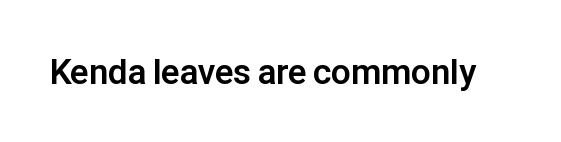
{"serif": "no", "italic": "no", "bold": "yes", "weight": "bold", "width": "normal", "stroke_contrast": "low", "x_height": "medium", "monospaced": "no", "underline": "no", "letter_spacing": "normal", "letter_spacing_em": 0.0, "glyph_px": 35}
